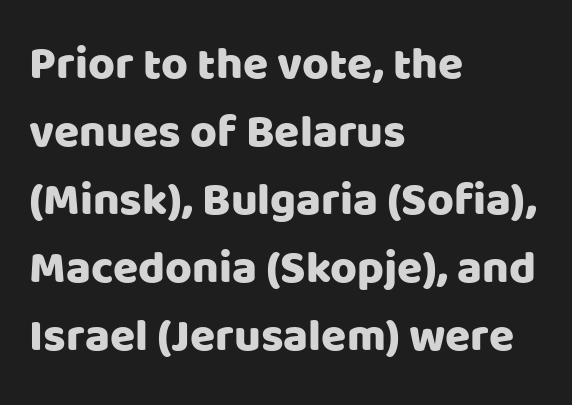
Reading down the block, your eye returns to a fixed left position each line. I'd call this a sans setting — the letters go barefoot. Is this a fixed-width face? No — the glyphs have proportional, varying widths. How are the letters spaced? Ordinarily, with no added tracking. A roman cut, with each character standing at attention. The leading is moderate, giving the passage an even texture.
